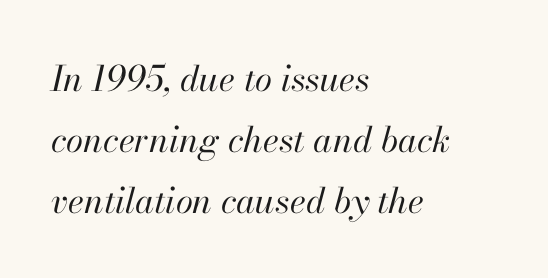
Left-aligned paragraph, ragged on the right. There's an unmistakable incline to the writing here. Underlining? Definitely not there. The font sits on the lighter half of the weight spectrum, regular included. This sample uses plain, unmodified letter spacing.
